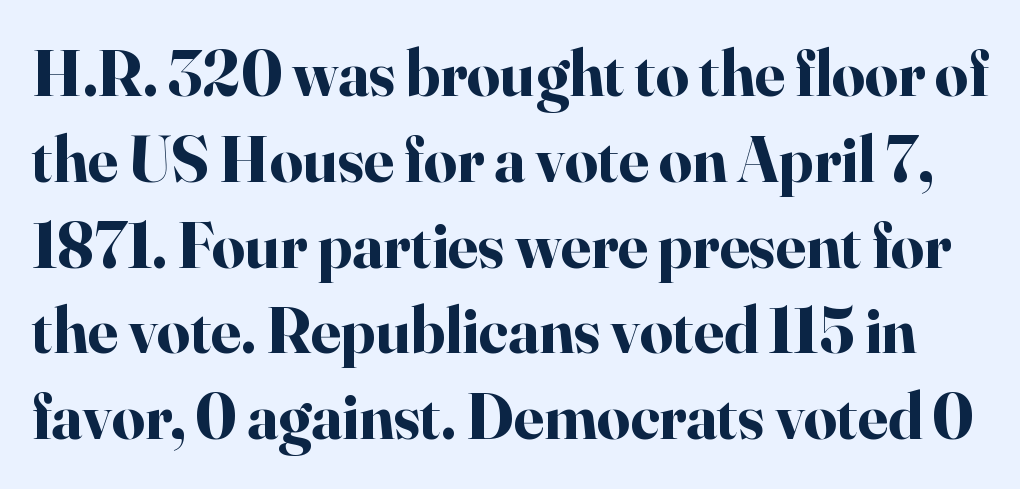
{"serif": "yes", "italic": "no", "bold": "yes", "weight": "bold", "width": "normal", "stroke_contrast": "high", "x_height": "small", "monospaced": "no", "underline": "no", "line_spacing": "normal", "line_spacing_ratio": 1.32, "letter_spacing": "normal", "letter_spacing_em": 0.0, "glyph_px": 65}
